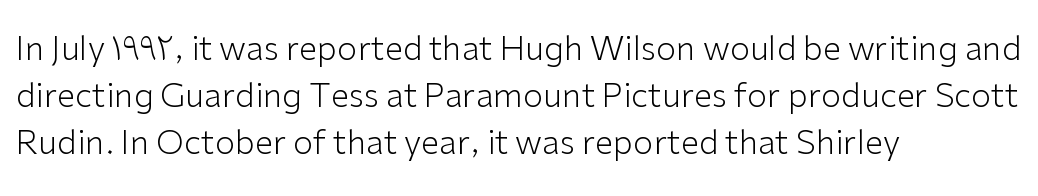
No extra ink here — the face is not bold. Font category for this specimen: sans-serif. Varying glyph widths throughout — classic text-font behaviour. The leading is moderate, giving the passage an even texture. Is the letter spacing exaggerated? No — it looks like the ordinary default.
